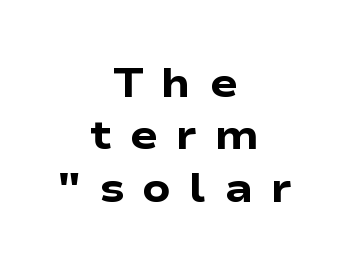
Tall strokes in this sample are plumb rather than angled. Regular leading. Words appear elongated and porous because spacing is wide. Regarding serifs, this sample does without them. These lines are centered, leaving both edges ragged.
